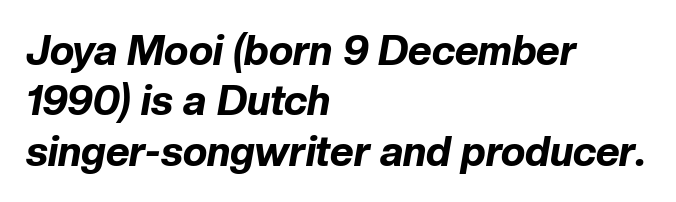
Q: Is the text bold? A: Yes.
Q: Is the text italic (slanted)? A: Yes, it leans right by about 10 degrees.
Q: Is the text underlined? A: No.
Q: How is the paragraph aligned? A: Left-aligned.
Q: Is the spacing between letters normal or unusually wide? A: Normal.
Q: Width (condensed, normal, or wide)? A: Normal.
Q: Stroke contrast? A: Low.
Q: x-height? A: Medium.
Q: Monospaced? A: No.
